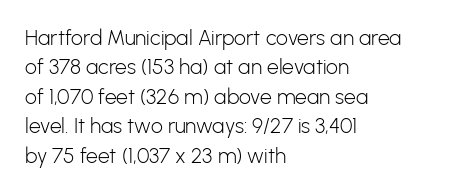
Q: Is the text bold? A: No.
Q: Is the text italic (slanted)? A: No, it is upright.
Q: Is the text underlined? A: No.
Q: How is the paragraph aligned? A: Left-aligned.
Q: Is the spacing between letters normal or unusually wide? A: Normal.
Q: Is the spacing between lines tight, normal or loose? A: Normal.
